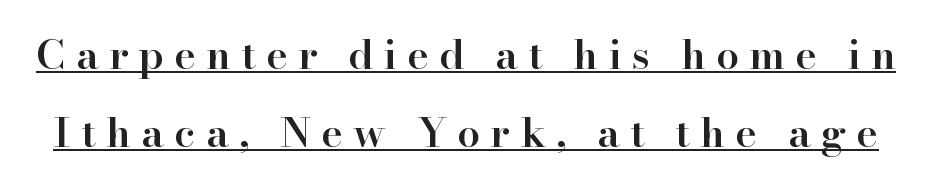
The image shows 41 px semibold serif type, upright; set loose line spacing (1.91x), unusually wide letter spacing (+0.25 em), underlined; high stroke contrast and a small x-height.
